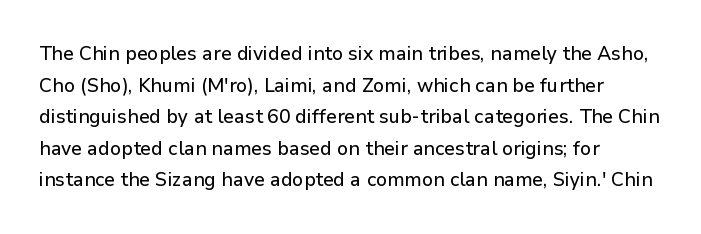
Q: Is the text italic (slanted)? A: No, it is upright.
Q: Is the text underlined? A: No.
Q: How is the paragraph aligned? A: Left-aligned.
Q: Is the spacing between letters normal or unusually wide? A: Normal.
Q: Is the spacing between lines tight, normal or loose? A: Normal.
